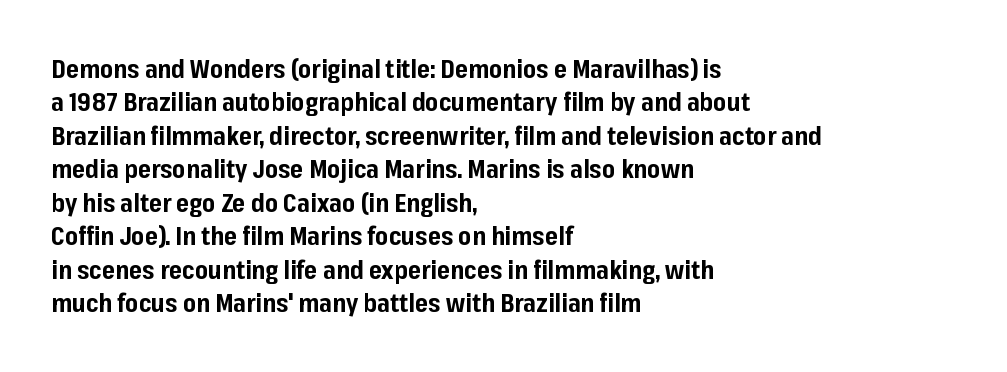
{"italic": "no", "bold": "yes", "underline": "no", "align": "left", "line_spacing": "normal", "line_spacing_ratio": 1.34, "letter_spacing": "normal", "letter_spacing_em": 0.0, "glyph_px": 25}
